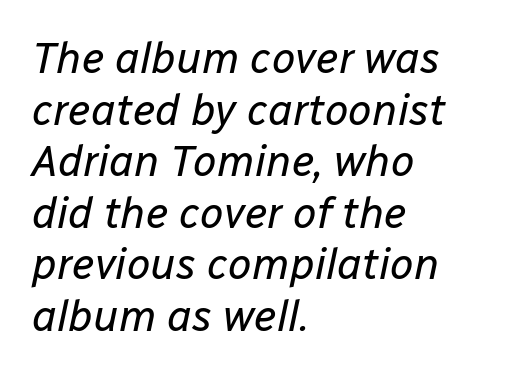
The image shows 43 px regular-weight type, italic (leaning right); set left-aligned, line spacing 1.2x, normal letter spacing, not underlined; low stroke contrast and a medium x-height.
